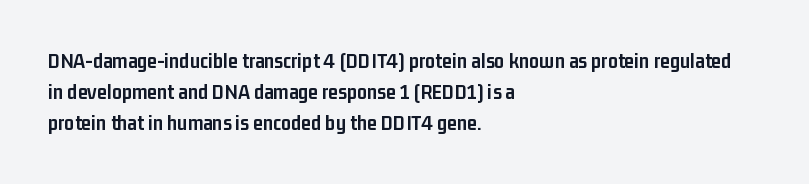
In CSS terms this would be text-align: left. Baseline-to-baseline distance is the conventional proportion of letter height. Notice how the stems are strictly vertical — no italics here. The space beneath each line is pristine and unruled. Spacing between characters is what you'd get straight out of the box. The passage shown is emphatically bold.
